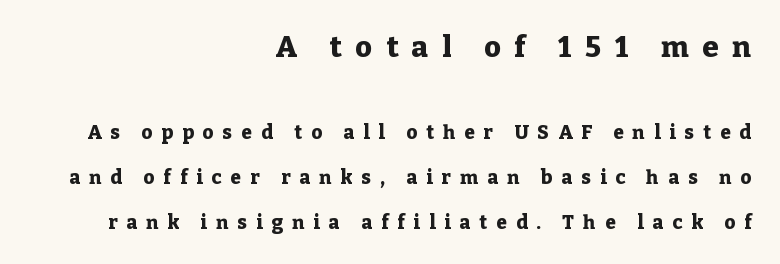
The image shows 29 px heavy serif type, upright; set right-aligned, loose line spacing (2.37x), unusually wide letter spacing (+0.48 em), not underlined; the first (top) block is 1.53x larger; low stroke contrast and a medium x-height.
